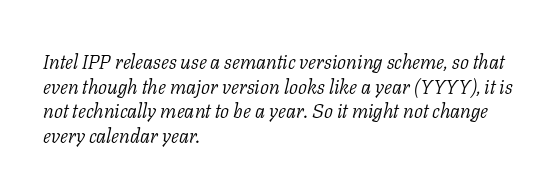
Q: Is the text bold? A: No.
Q: Is the text italic (slanted)? A: Yes, it leans right by about 11 degrees.
Q: Is the text underlined? A: No.
Q: How is the paragraph aligned? A: Left-aligned.
Q: Is the spacing between letters normal or unusually wide? A: Normal.
